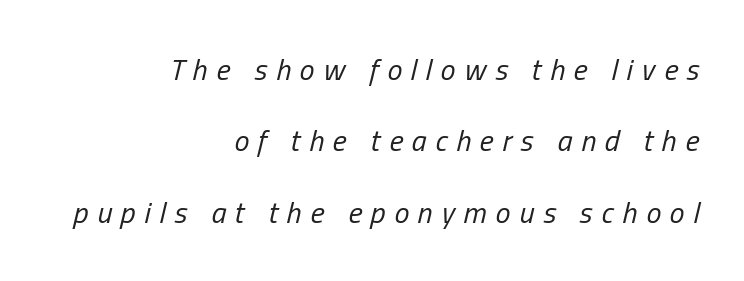
Q: Is the text bold? A: No.
Q: Is the text italic (slanted)? A: Yes, it leans right by about 13 degrees.
Q: Is the text underlined? A: No.
Q: How is the paragraph aligned? A: Right-aligned.
Q: Is the spacing between letters normal or unusually wide? A: Unusually wide.
Q: Is the spacing between lines tight, normal or loose? A: Loose.
Q: Width (condensed, normal, or wide)? A: Condensed.
Q: Stroke contrast? A: Low.
Q: x-height? A: Medium.
Q: Monospaced? A: No.
